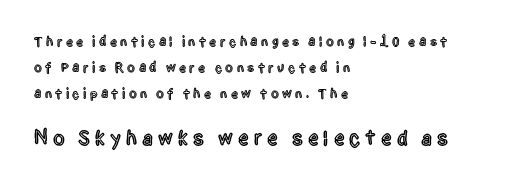
The image shows 21 px text type, upright; set left-aligned, line spacing 1.85x, unusually wide letter spacing (+0.24 em), not underlined; the second (bottom) block is 1.5x larger.
